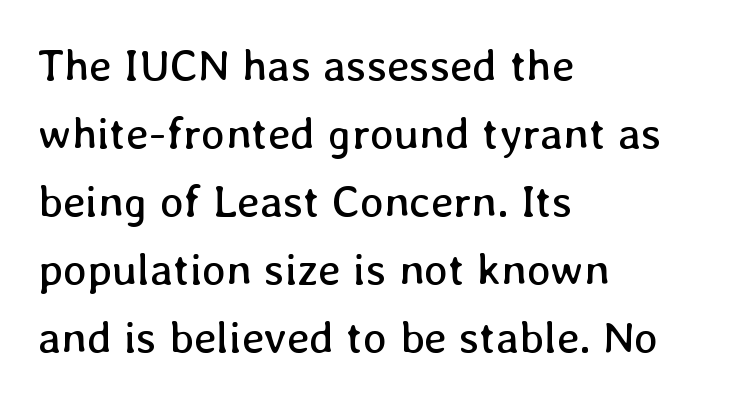
The type is set solid horizontally, with unmodified tracking. When letters stand straight like this, we call the style roman or upright. The gap between lines stays unmarked. Normally led — the rows are evenly, conventionally spaced. Looks like regular typesetting: each glyph gets only the width it needs. Ink coverage per letter is moderate at most.
